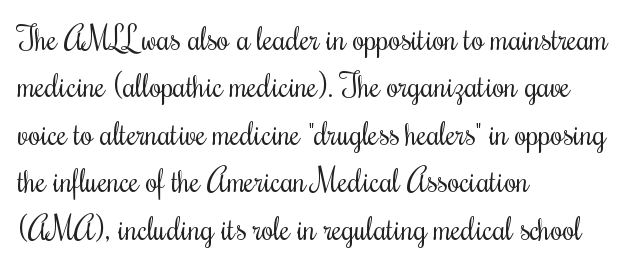
Q: Is the text bold? A: No.
Q: Is the text italic (slanted)? A: Yes.
Q: Is the typeface a serif or a sans-serif typeface? A: Serif.
Q: Is the text underlined? A: No.
Q: How is the paragraph aligned? A: Left-aligned.
Q: Is the spacing between letters normal or unusually wide? A: Normal.
Q: Is the spacing between lines tight, normal or loose? A: Normal.
Q: Width (condensed, normal, or wide)? A: Condensed.
Q: Stroke contrast? A: Medium.
Q: x-height? A: Small.
Q: Monospaced? A: No.
